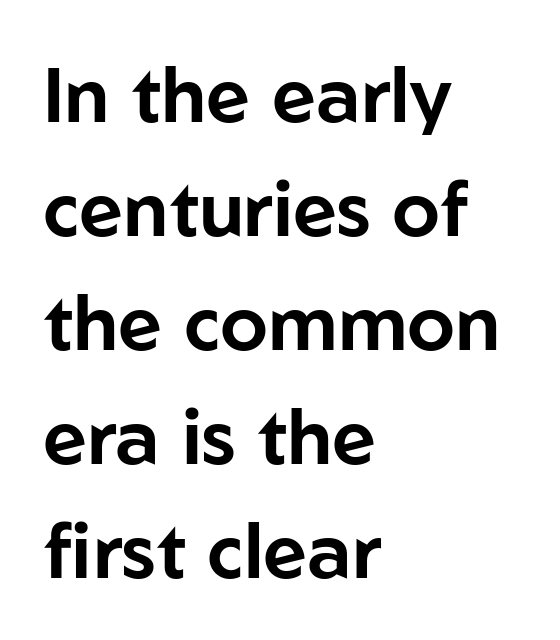
{"serif": "no", "italic": "no", "width": "normal", "stroke_contrast": "low", "x_height": "medium", "monospaced": "no", "underline": "no", "align": "left", "line_spacing": "normal", "line_spacing_ratio": 1.48, "letter_spacing": "normal", "letter_spacing_em": 0.0, "glyph_px": 77}
